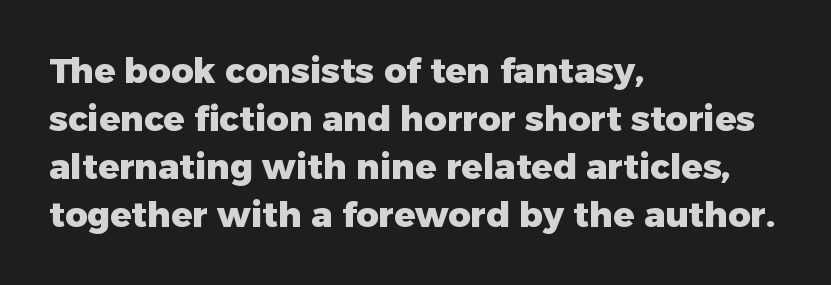
{"serif": "no", "italic": "no", "bold": "yes", "weight": "heavy", "width": "normal", "stroke_contrast": "low", "x_height": "medium", "monospaced": "no", "underline": "no", "align": "left", "line_spacing": "normal", "line_spacing_ratio": 1.37, "letter_spacing": "normal", "letter_spacing_em": 0.0, "glyph_px": 35}
